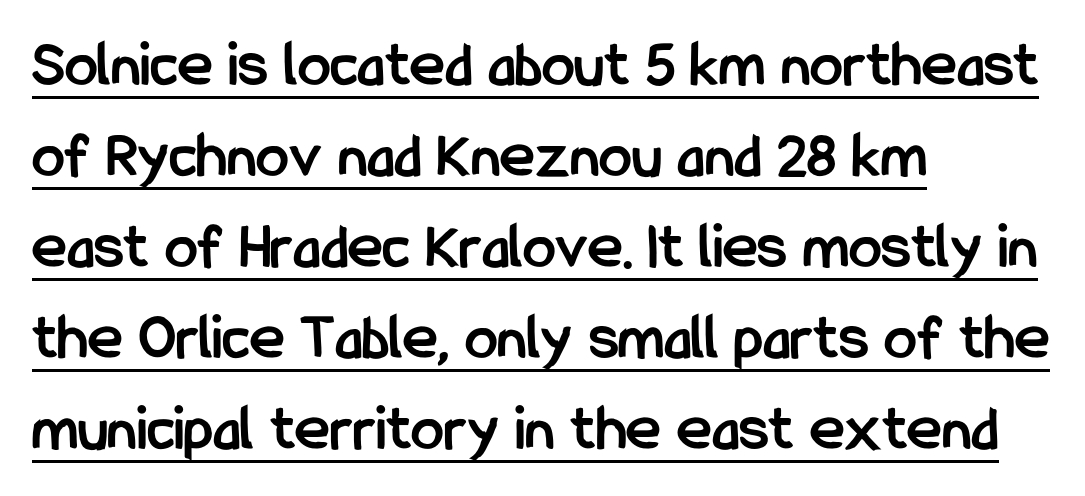
The image shows 66 px semibold, condensed sans-serif type, upright; set left-aligned, normal line spacing (1.38x), normal letter spacing, underlined; low stroke contrast and a medium x-height.
